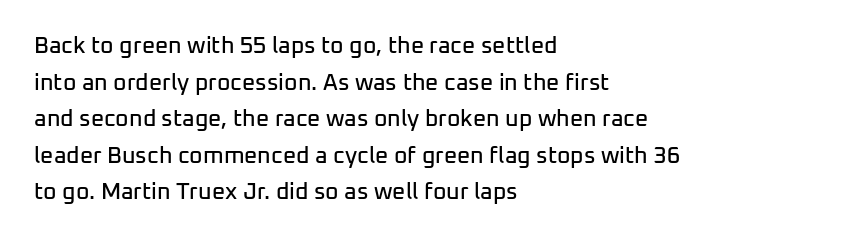
The image shows 23 px text type, upright; set left-aligned, normal line spacing (1.59x), normal letter spacing, not underlined.
